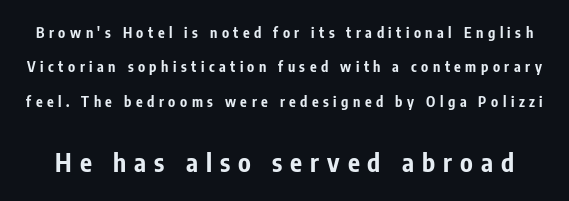
Q: Is the text bold? A: Yes.
Q: Is the text italic (slanted)? A: No, it is upright.
Q: Is the text underlined? A: No.
Q: Is the spacing between letters normal or unusually wide? A: Unusually wide.
Q: Is the spacing between lines tight, normal or loose? A: Loose.
Q: Which block of text is set in a larger size, the first (top) or the second (bottom)? A: The second (bottom) one.
